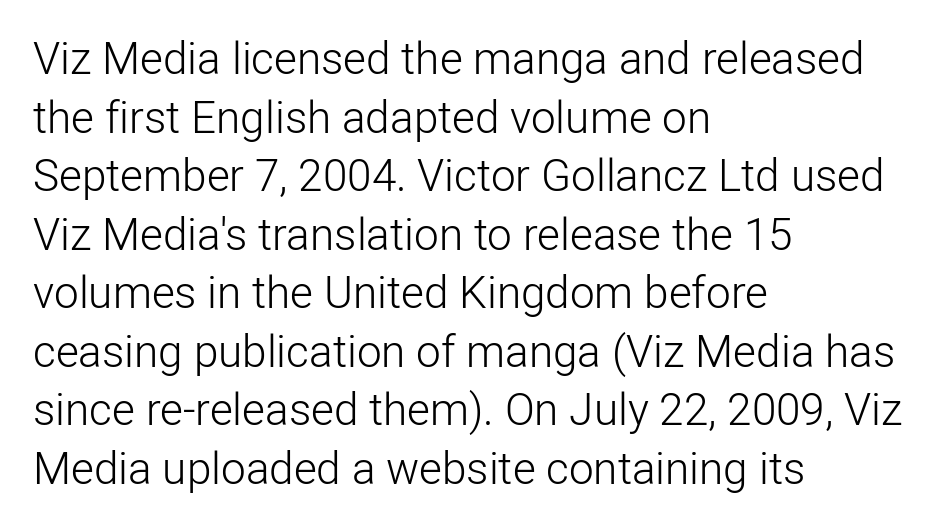
The image shows 44 px light sans-serif type, upright; set left-aligned, normal line spacing (1.33x), normal letter spacing, not underlined; low stroke contrast and a medium x-height.
